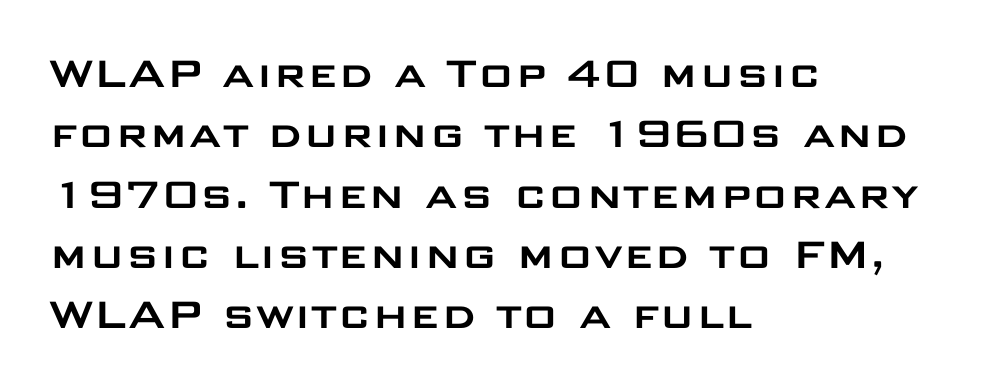
{"serif": "no", "italic": "no", "width": "wide", "stroke_contrast": "low", "x_height": "large", "monospaced": "no", "underline": "no", "align": "left", "line_spacing_ratio": 1.23, "letter_spacing": "normal", "letter_spacing_em": 0.0, "glyph_px": 49}
